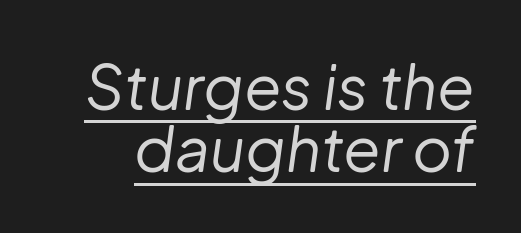
Q: Is the text bold? A: No.
Q: Is the text italic (slanted)? A: Yes, it leans right by about 8 degrees.
Q: Is the text underlined? A: Yes.
Q: Is the spacing between letters normal or unusually wide? A: Normal.
Q: Is the spacing between lines tight, normal or loose? A: Tight.
Q: Width (condensed, normal, or wide)? A: Normal.
Q: Stroke contrast? A: Low.
Q: x-height? A: Medium.
Q: Monospaced? A: No.
